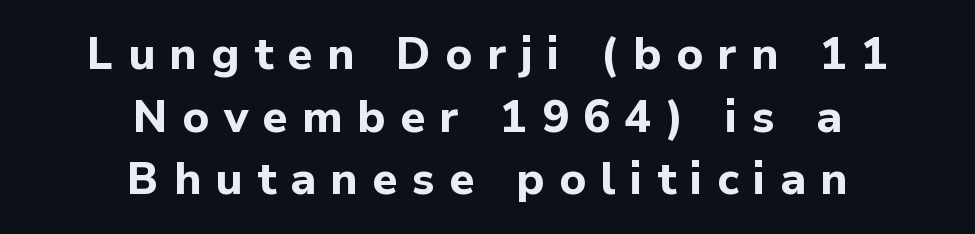
The image shows 45 px bold sans-serif type, upright; set centered, normal line spacing (1.39x), unusually wide letter spacing (+0.32 em), not underlined; low stroke contrast and a medium x-height.
